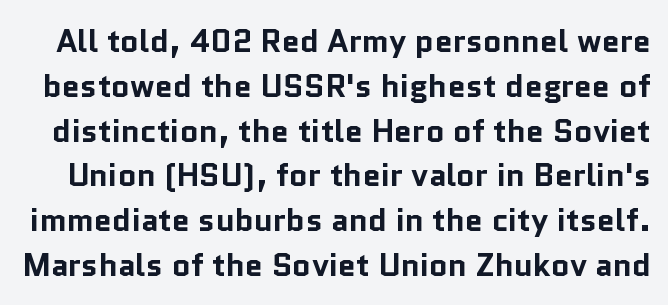
This rendering employs a face without finishing strokes, i.e., a sans-serif. Interline gaps are of average width in this sample. These lines are rendered in a variable-pitch font. The sample has been set heavy, in full bold.
